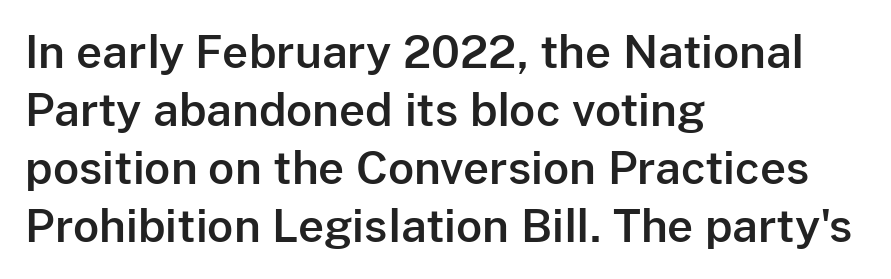
Does the leading feel generous? No, just average. Tall strokes in this sample are plumb rather than angled. Proportional: the letters do not fall into vertical columns. The letters carry no serifs — their stems end cleanly without finishing strokes. The space directly below the letters is spotless.
